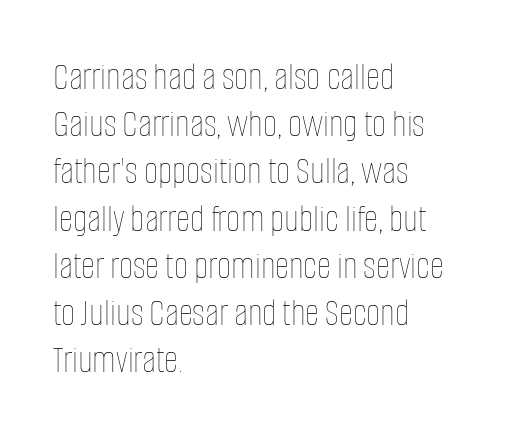
No extra tracking has been applied to these lines. Plain, unruled lines of type. In terms of posture, this sample is upright. These lines are rendered in a variable-pitch font.
